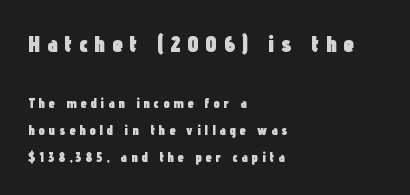
The image shows 24 px bold type, upright; set left-aligned, loose line spacing (1.94x), unusually wide letter spacing (+0.27 em), not underlined; the first (top) block is 1.71x larger.
